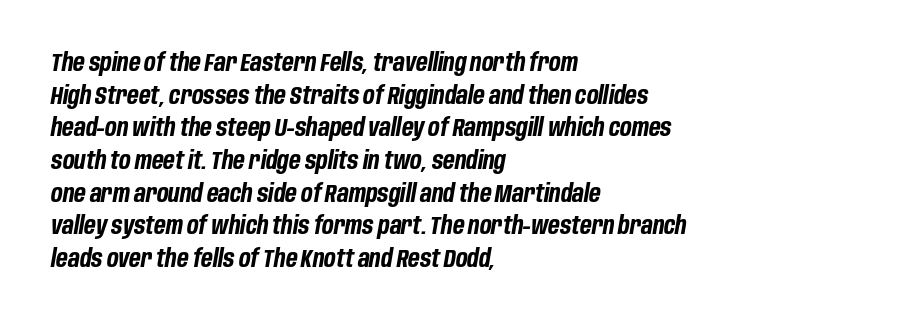
{"italic": "yes", "lean": "right", "slant_degrees": 10, "bold": "yes", "underline": "no", "align": "left", "line_spacing": "normal", "line_spacing_ratio": 1.36, "letter_spacing": "normal", "letter_spacing_em": 0.0, "glyph_px": 24}
